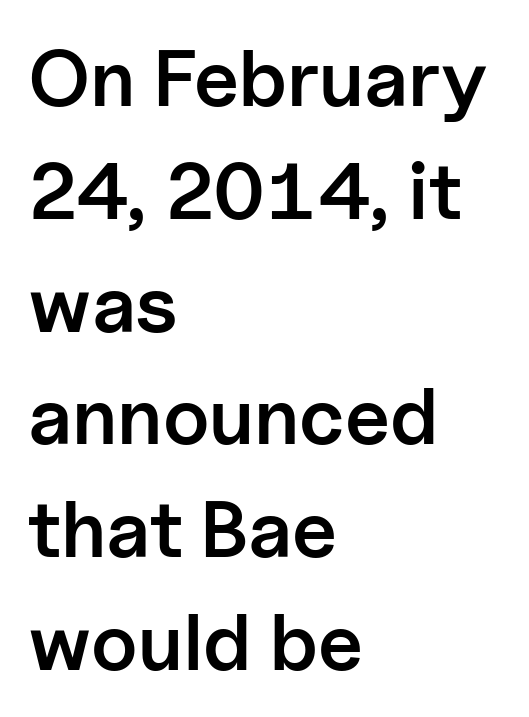
Q: Is the text bold? A: Semi-bold.
Q: Is the text italic (slanted)? A: No, it is upright.
Q: Is the typeface a serif or a sans-serif typeface? A: Sans-serif.
Q: Is the text underlined? A: No.
Q: How is the paragraph aligned? A: Left-aligned.
Q: Is the spacing between letters normal or unusually wide? A: Normal.
Q: Is the spacing between lines tight, normal or loose? A: Normal.
Q: Width (condensed, normal, or wide)? A: Normal.
Q: Stroke contrast? A: Low.
Q: x-height? A: Medium.
Q: Monospaced? A: No.
